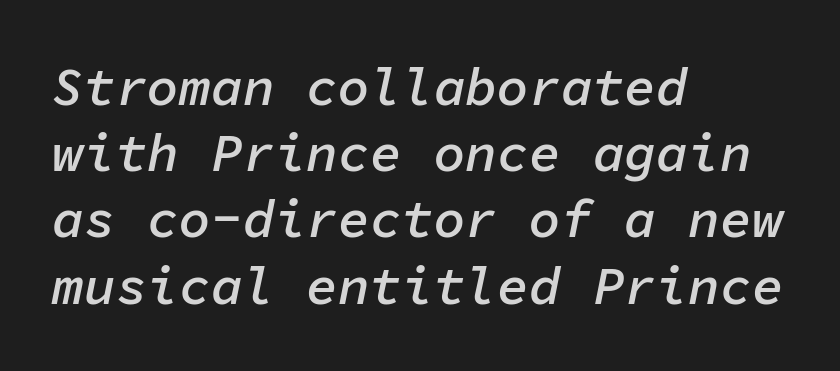
In terms of leading, this rendering sits right in the middle. Is this a fixed-width face? Yes — each glyph sits in an identical cell. Nobody drew a line under any word here. If you drew a line through each stem, it would be angled. All the whitespace from short lines collects on the right. The letters sit at their default tracking, neither squeezed nor spread.
